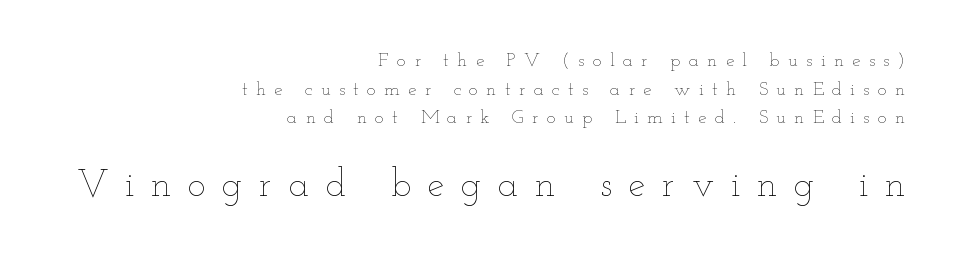
If you drew a line through each stem, it would be perfectly vertical. Plain, unruled lines of type. The passage shown has open, widely tracked lettering throughout. The rendering uses a moderate line-height, typical for paragraphs. Varying glyph widths throughout — classic text-font behaviour.
